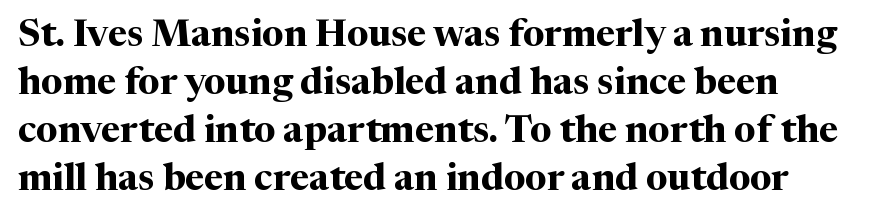
{"serif": "yes", "italic": "no", "bold": "yes", "weight": "bold", "width": "normal", "stroke_contrast": "medium", "x_height": "medium", "monospaced": "no", "underline": "no", "align": "left", "line_spacing": "normal", "line_spacing_ratio": 1.3, "letter_spacing": "normal", "letter_spacing_em": 0.0, "glyph_px": 37}
